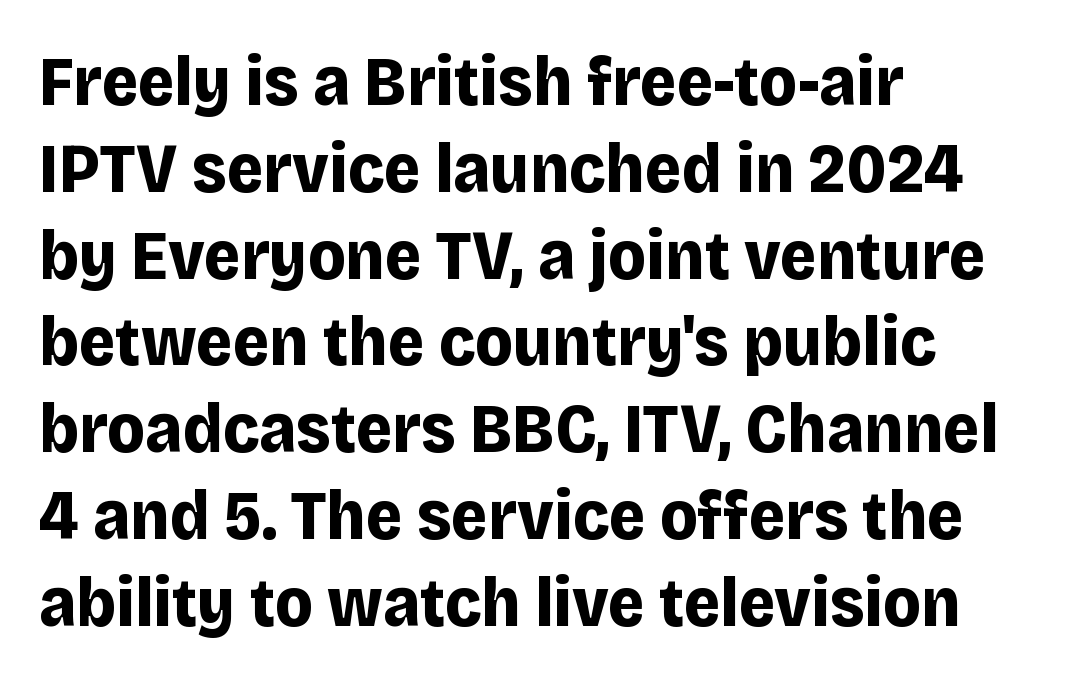
Leftover space on each line is placed entirely after the last word. These words are printed bold, with thick strokes throughout. A typesetter would call this zero additional tracking. The words here are not underlined.
